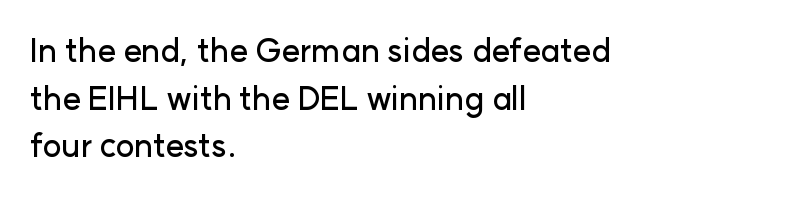
Ascenders rise straight up at ninety degrees. Horizontally, the lines are justified to the leading edge only. Interline gaps are of average width in this sample. Rule under the text: the space is simply empty. Nothing sits at the stroke ends, so this counts as sans-serif.
